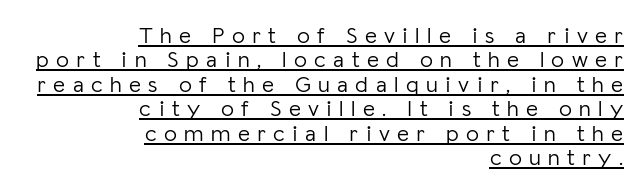
Q: Is the text bold? A: No.
Q: Is the text italic (slanted)? A: No, it is upright.
Q: Is the text underlined? A: Yes.
Q: How is the paragraph aligned? A: Right-aligned.
Q: Is the spacing between letters normal or unusually wide? A: Unusually wide.
Q: Is the spacing between lines tight, normal or loose? A: Tight.
